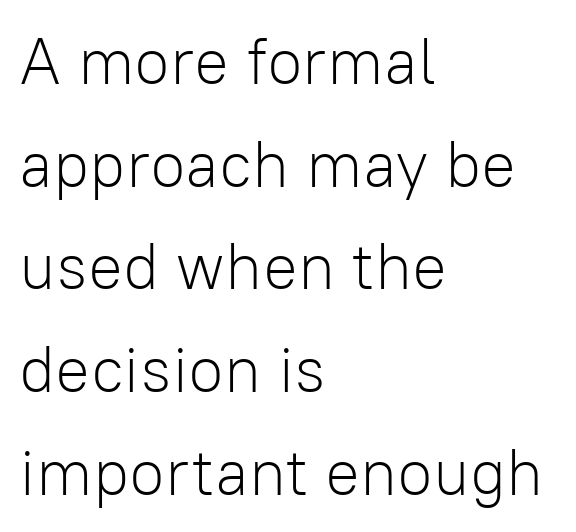
Q: Is the text bold? A: No.
Q: Is the text italic (slanted)? A: No, it is upright.
Q: Is the typeface a serif or a sans-serif typeface? A: Sans-serif.
Q: Is the text underlined? A: No.
Q: How is the paragraph aligned? A: Left-aligned.
Q: Is the spacing between letters normal or unusually wide? A: Normal.
Q: Is the spacing between lines tight, normal or loose? A: Normal.
Q: Width (condensed, normal, or wide)? A: Normal.
Q: Stroke contrast? A: Low.
Q: x-height? A: Medium.
Q: Monospaced? A: No.
